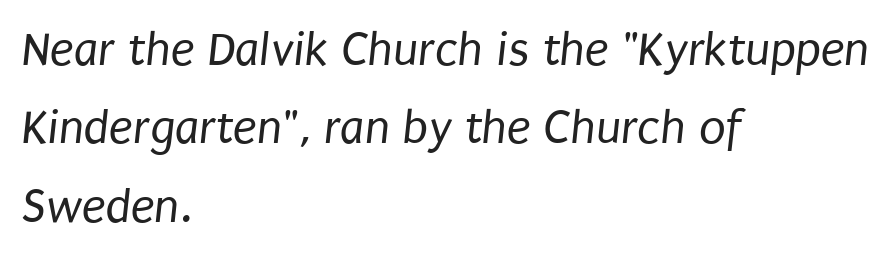
Q: Is the text bold? A: No.
Q: Is the typeface a serif or a sans-serif typeface? A: Sans-serif.
Q: Is the text underlined? A: No.
Q: How is the paragraph aligned? A: Left-aligned.
Q: Is the spacing between letters normal or unusually wide? A: Normal.
Q: Is the spacing between lines tight, normal or loose? A: Normal.
Q: Width (condensed, normal, or wide)? A: Condensed.
Q: Stroke contrast? A: Low.
Q: x-height? A: Large.
Q: Monospaced? A: No.
